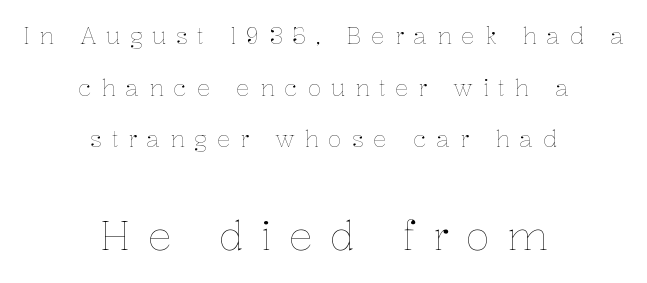
The image shows 41 px thin type, upright; set centered, loose line spacing (2.25x), unusually wide letter spacing (+0.41 em), not underlined; the second (bottom) block is 1.78x larger; low stroke contrast and a medium x-height.
